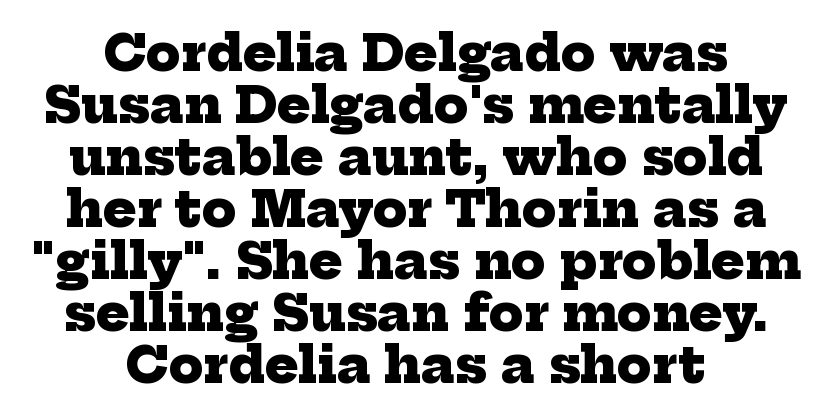
Q: Is the text bold? A: Yes.
Q: Is the typeface a serif or a sans-serif typeface? A: Serif.
Q: Is the text underlined? A: No.
Q: How is the paragraph aligned? A: Centered.
Q: Is the spacing between letters normal or unusually wide? A: Normal.
Q: Is the spacing between lines tight, normal or loose? A: Tight.
Q: Width (condensed, normal, or wide)? A: Normal.
Q: Stroke contrast? A: Low.
Q: x-height? A: Medium.
Q: Monospaced? A: No.
